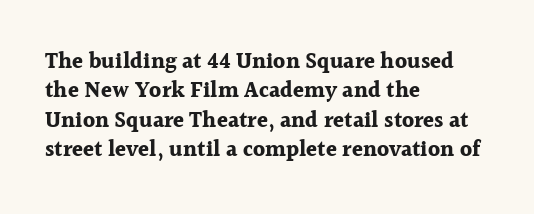
{"italic": "no", "bold": "yes", "underline": "no", "align": "left", "line_spacing": "normal", "line_spacing_ratio": 1.34, "letter_spacing": "normal", "letter_spacing_em": 0.0, "glyph_px": 22}
